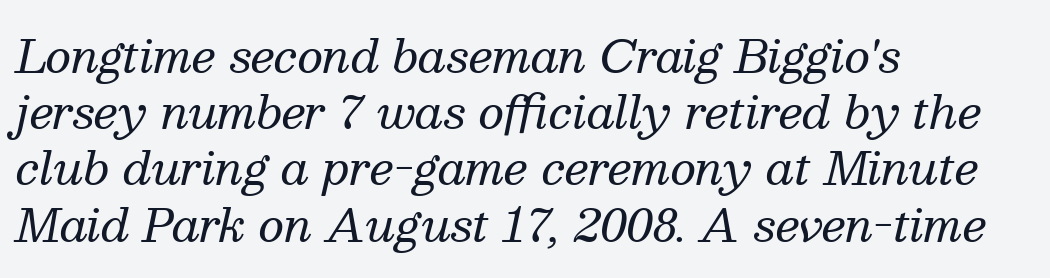
The image shows 45 px regular-weight serif type, italic (leaning right); set left-aligned, normal line spacing (1.25x), normal letter spacing, not underlined; medium stroke contrast and a medium x-height.
